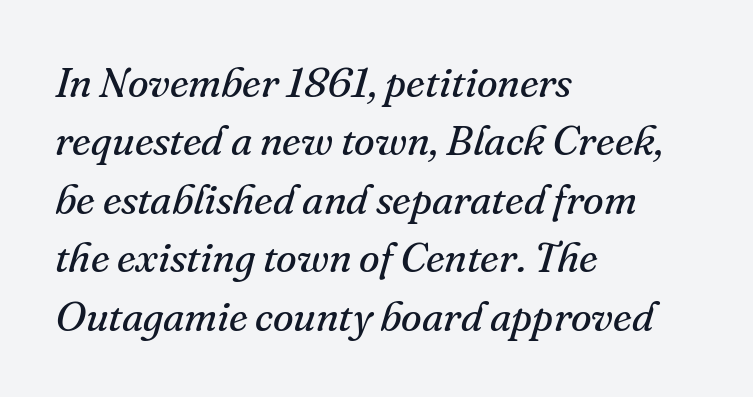
Q: Is the text bold? A: No.
Q: Is the text italic (slanted)? A: Yes, it leans right by about 16 degrees.
Q: Is the typeface a serif or a sans-serif typeface? A: Serif.
Q: Is the text underlined? A: No.
Q: How is the paragraph aligned? A: Left-aligned.
Q: Is the spacing between letters normal or unusually wide? A: Normal.
Q: Is the spacing between lines tight, normal or loose? A: Normal.
Q: Width (condensed, normal, or wide)? A: Normal.
Q: Stroke contrast? A: Medium.
Q: x-height? A: Small.
Q: Monospaced? A: No.
